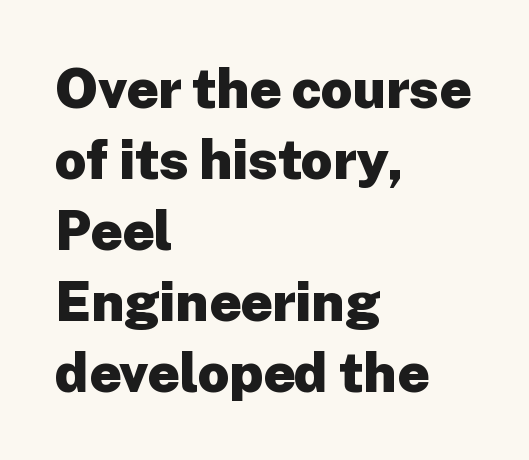
Successive baselines arrive at the customary interval. Heft: maximum for text — a bold. A roman cut, with each character standing at attention. These lines stack with their left ends in a neat column. Looks like regular typesetting: each glyph gets only the width it needs.
